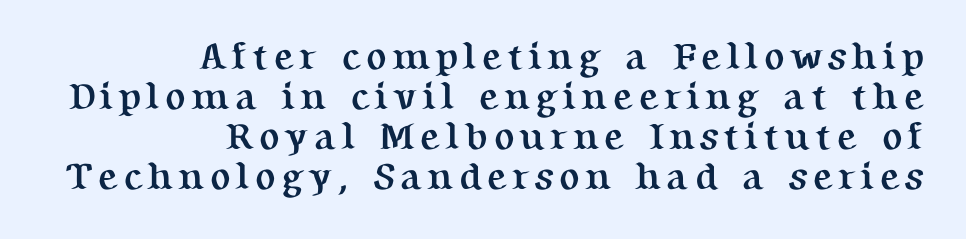
The letters advance in unequal steps, a hallmark of proportional type. Descender tails drop into unmarked territory. Style check: upright. How heavy is the stroke? Heavy — this is a bold.
